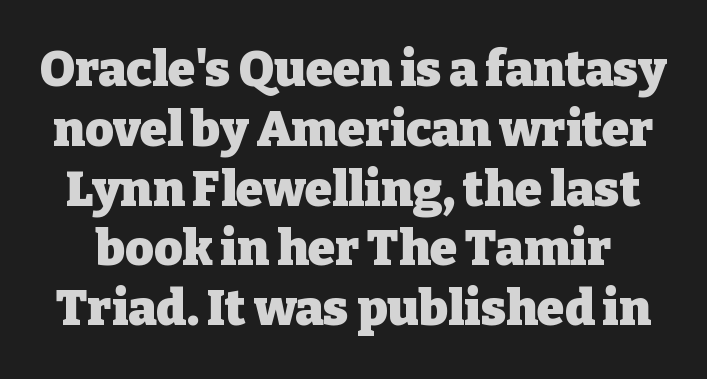
The image shows 49 px heavy serif type, upright; set line spacing 1.22x, normal letter spacing, not underlined; low stroke contrast and a medium x-height.
